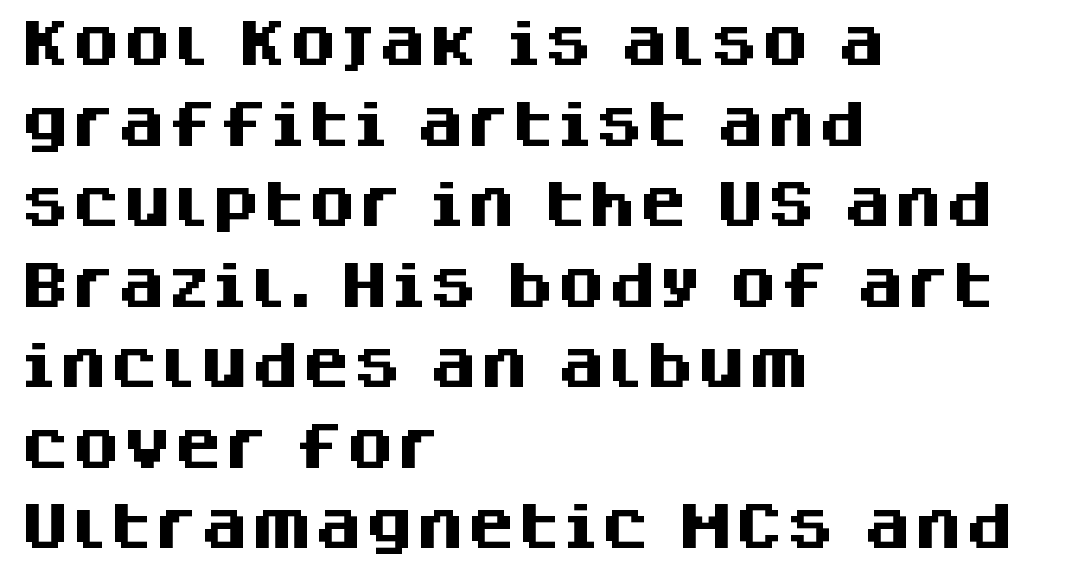
Notice how descenders clear the ascenders below comfortably — that's standard leading. Rendered with straight, roman letterforms. Check under the words: just untouched page. This sample uses a sans-serif face.
